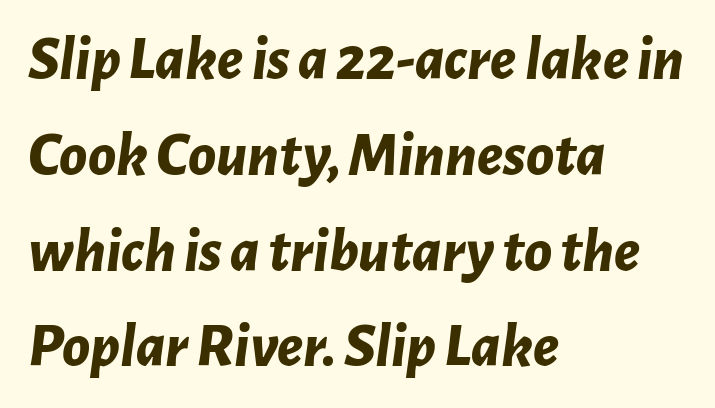
Q: Is the text bold? A: Yes.
Q: Is the text italic (slanted)? A: Yes, it leans right by about 7 degrees.
Q: Is the text underlined? A: No.
Q: How is the paragraph aligned? A: Left-aligned.
Q: Is the spacing between letters normal or unusually wide? A: Normal.
Q: Is the spacing between lines tight, normal or loose? A: Normal.
Q: Width (condensed, normal, or wide)? A: Normal.
Q: Stroke contrast? A: Low.
Q: x-height? A: Medium.
Q: Monospaced? A: No.
